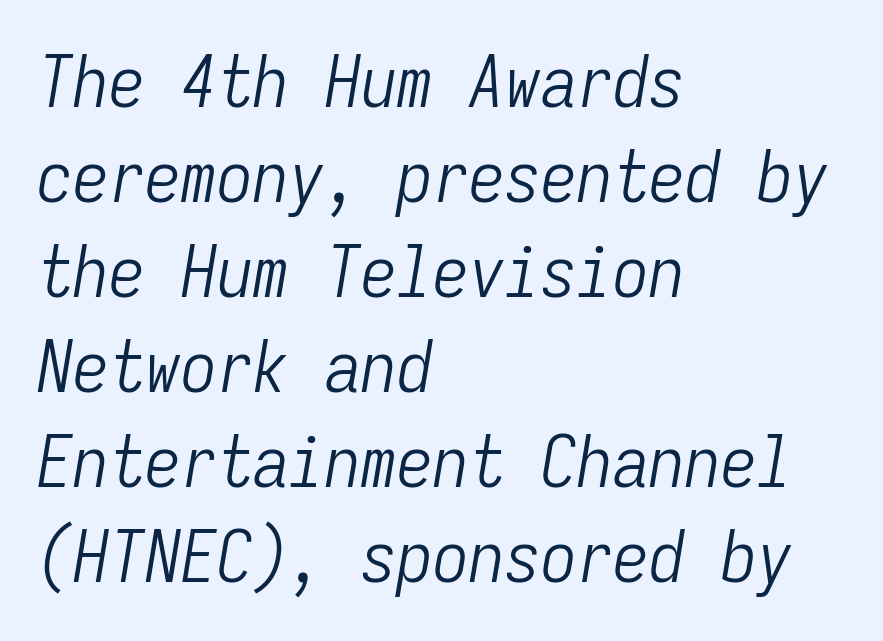
The image shows 72 px light, condensed type, italic (leaning right), monospaced; set left-aligned, normal line spacing (1.32x), normal letter spacing, not underlined; low stroke contrast and a medium x-height.
